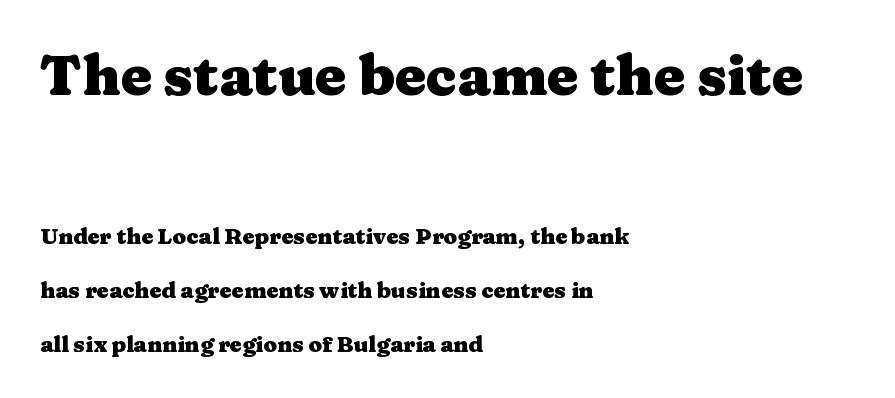
How heavy is the stroke? Heavy — this is a bold. Leading is clearly above the norm, producing a sparse column. Type size steps down from the first block to the second. The line texture is even and compact thanks to regular tracking. Classification — serif.
